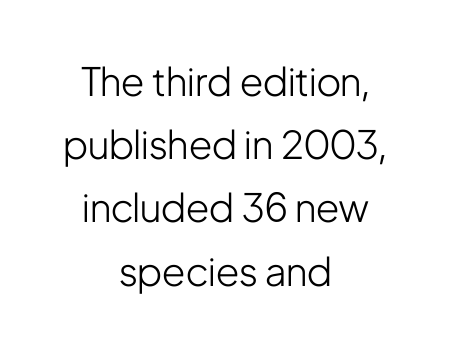
A clean baseline with only descenders dipping below it. Here the glyphs are tracked normally, forming tight word shapes. Caption: multi-line text, centered on the measure. Nothing heavy about these letters — not bold at all. The face used here is proportionally spaced, like ordinary book or web type.
